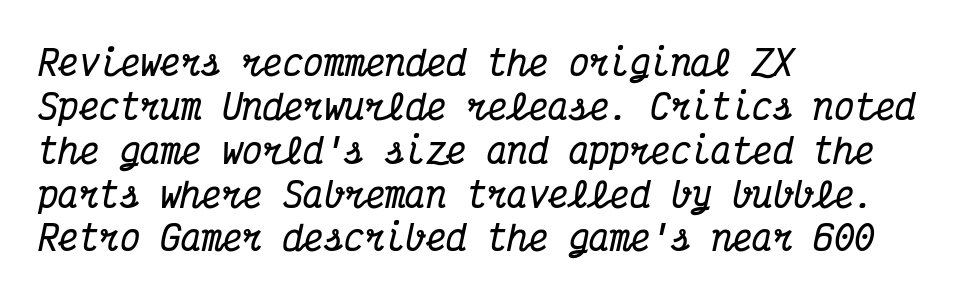
The glyphs are unaccompanied by any horizontal stroke below them. The face used here is rendered with its standard letterfit. The font is running at its bold setting. The rows are spaced the way most documents space them. Is this a fixed-width face? Yes — each glyph sits in an identical cell. Serif or sans? Serif — the stroke terminals have little feet.
